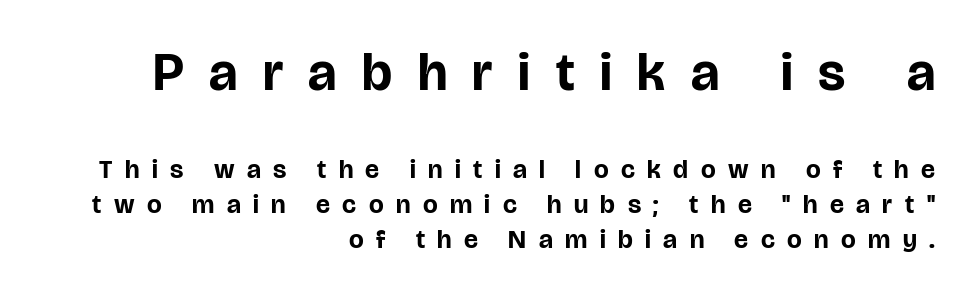
The initial chunk of copy outweighs the following chunk in type size. Vertically, the passage feels balanced, rows spaced as you'd expect. Lines of text with bare space underneath. The type is letterspaced generously, with wide tracking.
